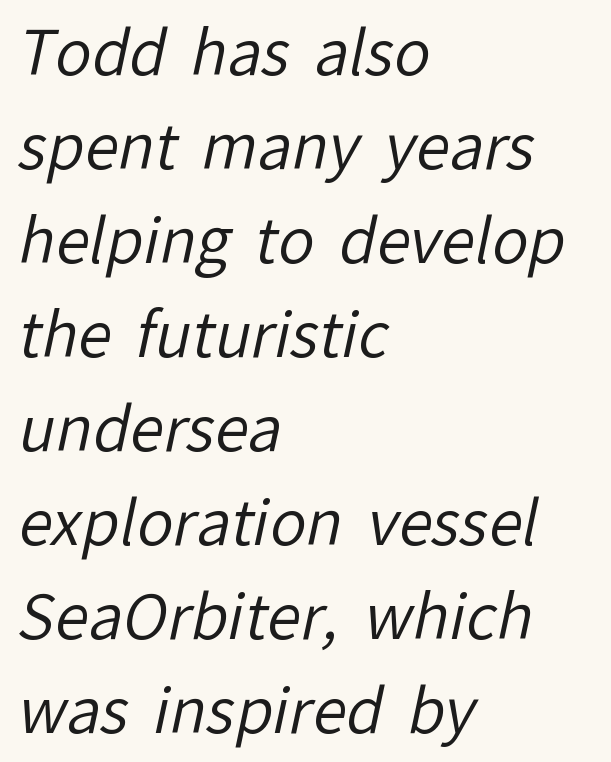
Q: Is the text bold? A: No.
Q: Is the typeface a serif or a sans-serif typeface? A: Sans-serif.
Q: Is the text underlined? A: No.
Q: How is the paragraph aligned? A: Left-aligned.
Q: Is the spacing between letters normal or unusually wide? A: Normal.
Q: Is the spacing between lines tight, normal or loose? A: Normal.
Q: Width (condensed, normal, or wide)? A: Normal.
Q: Stroke contrast? A: Low.
Q: x-height? A: Medium.
Q: Monospaced? A: No.
